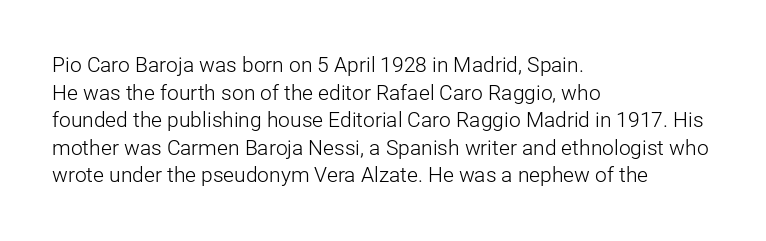
Teacher's note: observe the even left margin — that is flush-left alignment. The line texture is even and compact thanks to regular tracking. The lettering stays uniformly vertical, giving the passage a roman look. The baseline area is clear.
